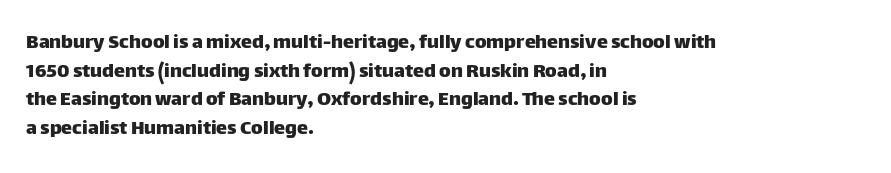
{"italic": "no", "underline": "no", "align": "left", "line_spacing": "normal", "line_spacing_ratio": 1.3, "letter_spacing": "normal", "letter_spacing_em": 0.0, "glyph_px": 22}
